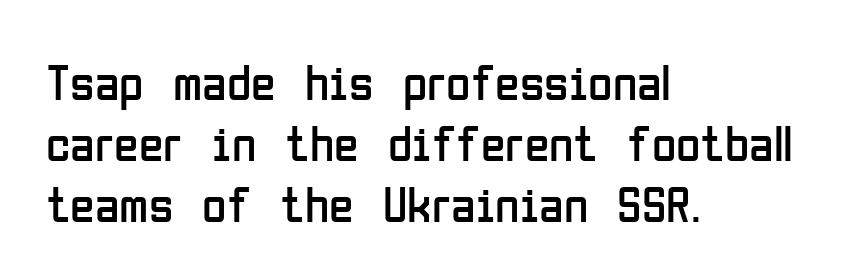
{"serif": "no", "italic": "no", "bold": "no", "weight": "regular", "width": "condensed", "stroke_contrast": "low", "x_height": "medium", "monospaced": "no", "underline": "no", "align": "left", "line_spacing_ratio": 1.22, "letter_spacing": "normal", "letter_spacing_em": 0.0, "glyph_px": 50}
